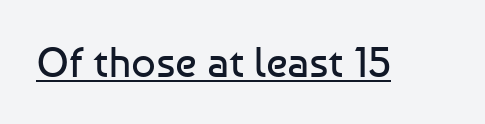
Q: Is the text bold? A: No.
Q: Is the text italic (slanted)? A: No, it is upright.
Q: Is the typeface a serif or a sans-serif typeface? A: Sans-serif.
Q: Is the text underlined? A: Yes.
Q: Is the spacing between letters normal or unusually wide? A: Normal.
Q: Width (condensed, normal, or wide)? A: Normal.
Q: Stroke contrast? A: Low.
Q: x-height? A: Medium.
Q: Monospaced? A: No.
